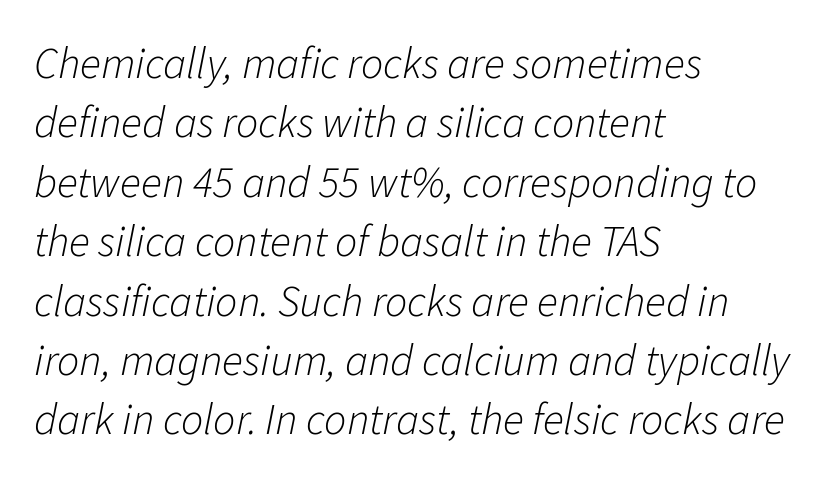
The image shows 44 px light type, italic (leaning right); set left-aligned, normal line spacing (1.35x), normal letter spacing, not underlined; low stroke contrast and a medium x-height.
